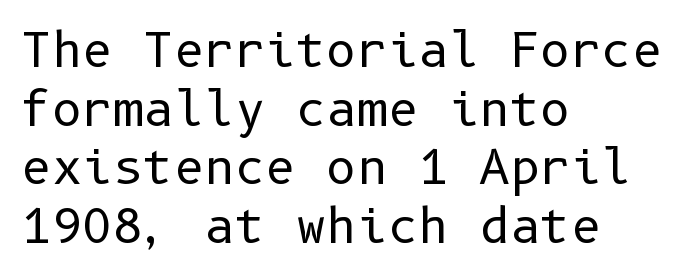
The image shows 47 px regular-weight sans-serif type, upright; set left-aligned, normal line spacing (1.25x), normal letter spacing, not underlined; low stroke contrast and a medium x-height.
